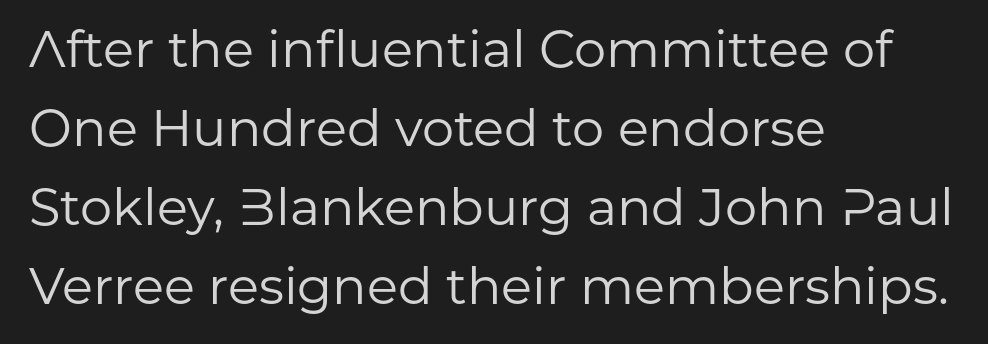
The image shows 51 px regular-weight sans-serif type, upright; set left-aligned, normal line spacing (1.55x), normal letter spacing, not underlined; low stroke contrast and a medium x-height.
